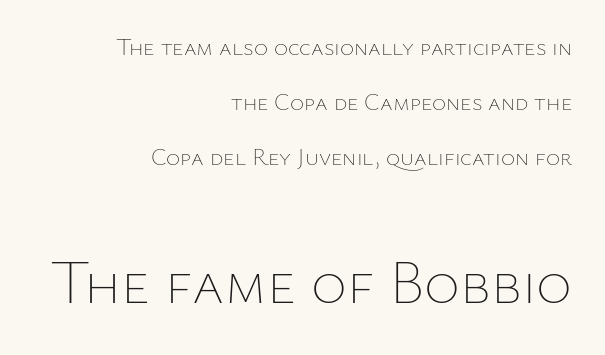
The block sitting lower on the canvas is the one with enlarged characters. Nothing heavy about these letters — not bold at all. Teacher's note: observe the even right margin — that is flush-right alignment. The letters stand upright; this is a roman face. Descenders are the only things crossing below the line. You could not count columns in this text — the font is proportionally spaced.
